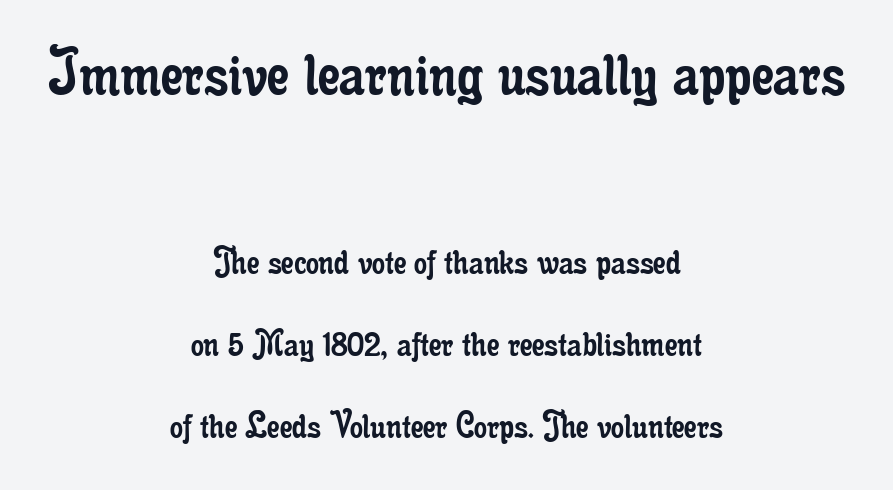
The image shows 72 px regular-weight, condensed serif type, upright; set centered, loose line spacing (2.0x), normal letter spacing, not underlined; the first (top) block is 1.76x larger; low stroke contrast and a small x-height.
